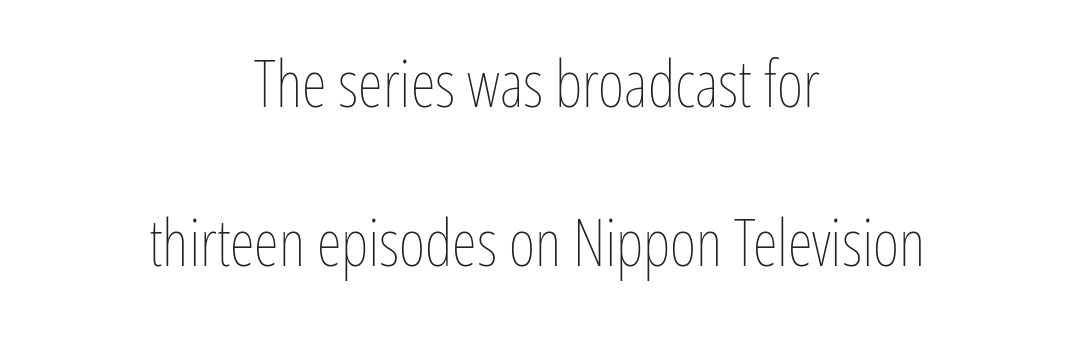
Q: Is the text bold? A: No.
Q: Is the text italic (slanted)? A: No, it is upright.
Q: Is the text underlined? A: No.
Q: How is the paragraph aligned? A: Centered.
Q: Is the spacing between letters normal or unusually wide? A: Normal.
Q: Is the spacing between lines tight, normal or loose? A: Loose.
Q: Width (condensed, normal, or wide)? A: Condensed.
Q: Stroke contrast? A: Low.
Q: x-height? A: Medium.
Q: Monospaced? A: No.
